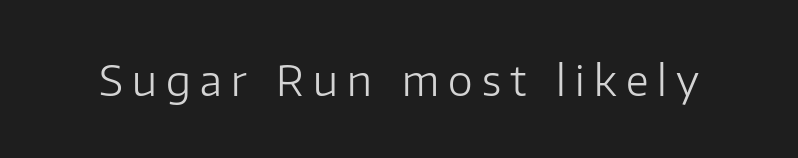
The glyphs are unaccompanied by any horizontal stroke below them. No heavy texture on the line: the type isn't bold. In terms of letterspacing, this is a distinctly airy, spread setting. The face used here is a sans, in the tradition of grotesques and geometrics. Characters remain perfectly vertical along every line.
